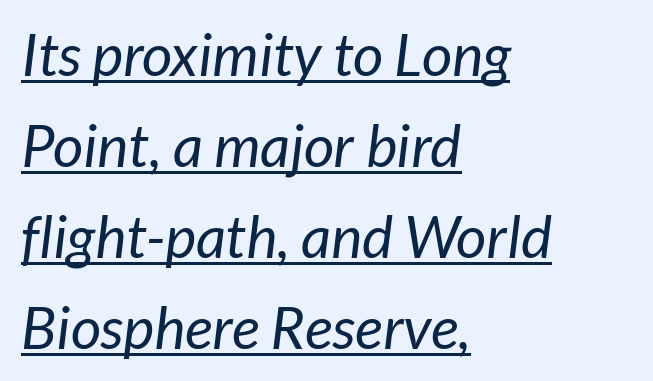
The image shows 59 px regular-weight sans-serif type; set left-aligned, normal line spacing (1.54x), normal letter spacing, underlined; low stroke contrast and a medium x-height.
